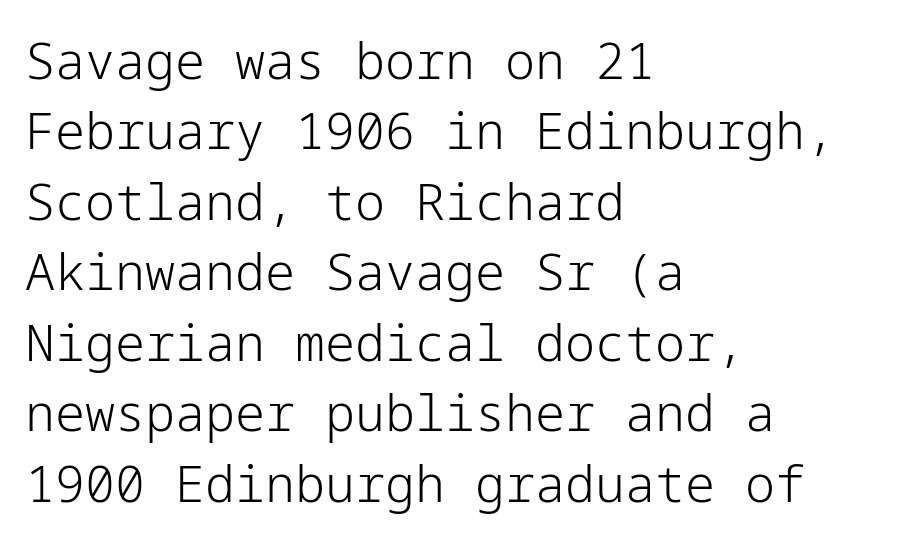
Observe the absence of serifs on each vertical stroke in this sample. Each row of text sits above clean, open space. Tracking value appears to be zero — textbook default spacing. Leading: standard. Quick note: not italic, upright.
